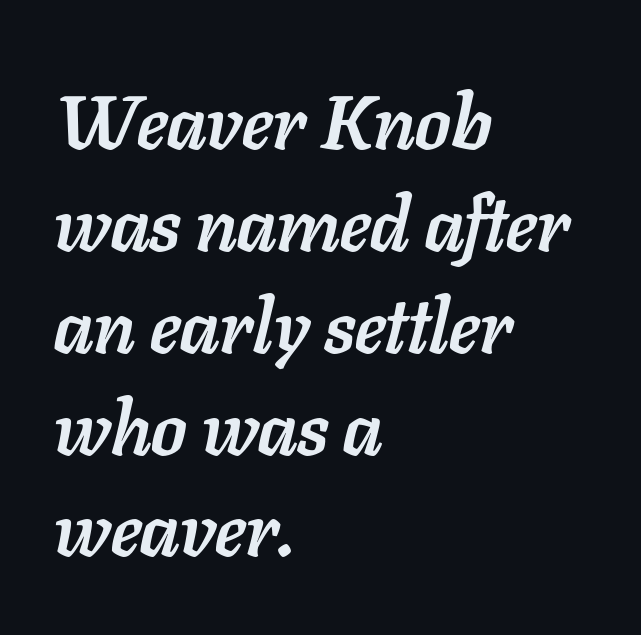
{"italic": "yes", "lean": "right", "slant_degrees": 11, "bold": "yes", "weight": "semibold", "width": "normal", "stroke_contrast": "low", "x_height": "medium", "monospaced": "no", "underline": "no", "align": "left", "line_spacing": "normal", "line_spacing_ratio": 1.34, "letter_spacing": "normal", "letter_spacing_em": 0.0, "glyph_px": 76}
